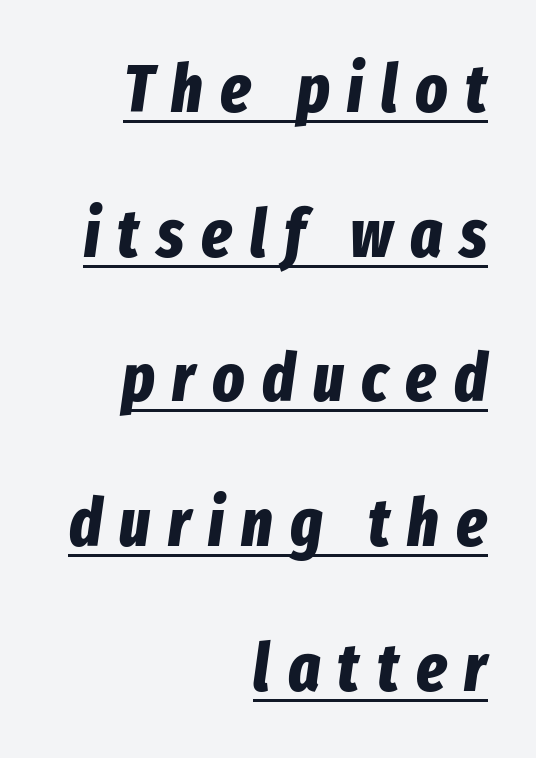
{"italic": "yes", "lean": "right", "slant_degrees": 8, "bold": "yes", "weight": "bold", "width": "condensed", "stroke_contrast": "low", "x_height": "medium", "monospaced": "no", "underline": "yes", "align": "right", "line_spacing": "loose", "line_spacing_ratio": 2.16, "letter_spacing": "wide", "letter_spacing_em": 0.26, "glyph_px": 67}
